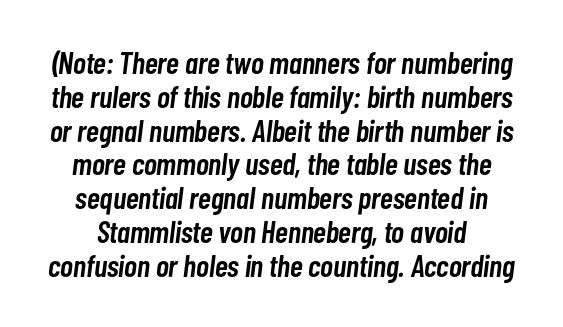
The image shows 31 px semibold, condensed type, italic (leaning right); set tight line spacing (1.09x), normal letter spacing, not underlined; low stroke contrast and a medium x-height.
